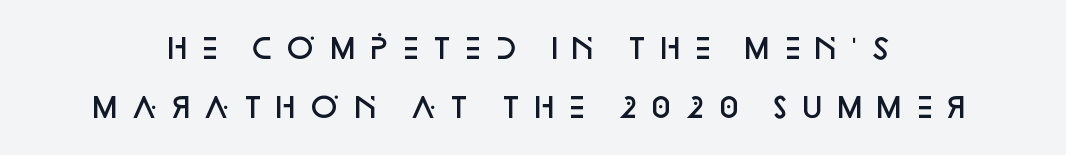
The image shows 28 px semibold sans-serif type, upright; set loose line spacing (2.1x), unusually wide letter spacing (+0.25 em), not underlined; low stroke contrast and a large x-height.
